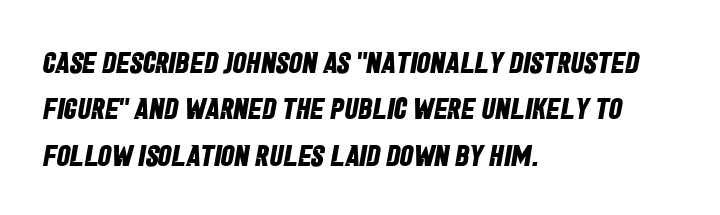
Looks like regular typesetting: each glyph gets only the width it needs. Successive baselines arrive at the customary interval. Reading down the block, your eye returns to a fixed left position each line. You could call the tracking neutral — neither tight nor loose. Check under the words: just untouched page.
